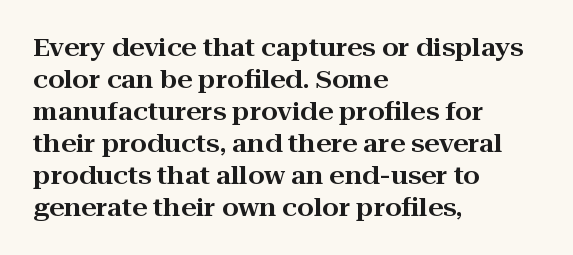
Q: Is the text italic (slanted)? A: No, it is upright.
Q: Is the text underlined? A: No.
Q: How is the paragraph aligned? A: Left-aligned.
Q: Is the spacing between letters normal or unusually wide? A: Normal.
Q: Is the spacing between lines tight, normal or loose? A: Normal.
